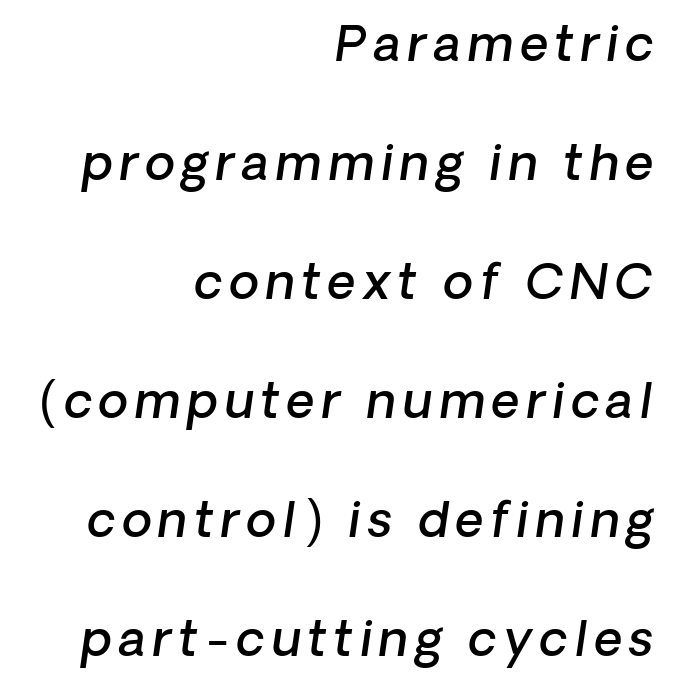
Varying glyph widths throughout — classic text-font behaviour. The glyphs have the mass of a demibold cut, below bold. Check under the words: just untouched page. This sample uses an oblique cut, with every glyph tilted off the vertical. Does the copy run flush right? Yes — the right margin is perfectly even.
